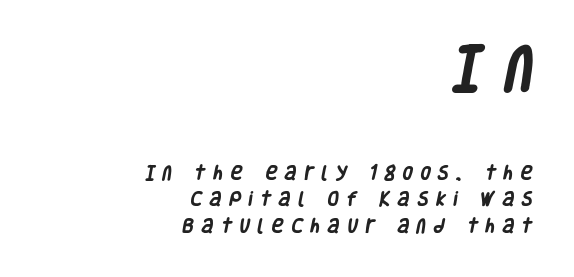
{"serif": "no", "bold": "yes", "weight": "heavy", "width": "condensed", "stroke_contrast": "low", "x_height": "large", "monospaced": "no", "underline": "no", "align": "right", "line_spacing": "normal", "line_spacing_ratio": 1.68, "letter_spacing": "wide", "letter_spacing_em": 0.49, "larger_block": "first", "size_ratio": 3.06, "glyph_px": 49}
